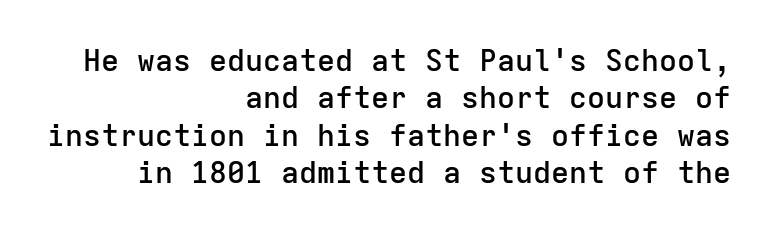
There is no visible air inserted between adjacent glyphs. Any mark beneath the type? The region is blank. Compared with an ordinary text face, these strokes are moderately heavier — a semibold. Ordinary non-slanted type is in use. Layout note: lines flush right.
